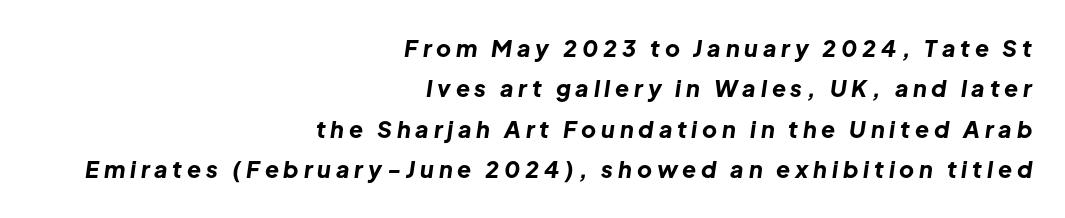
Quick note: underline off. Right-aligned paragraph, ragged on the left. You could only call the tracking loose — the letters float apart. The letters are bold, with thick, heavy strokes. The font's italic variant was chosen for this text.
